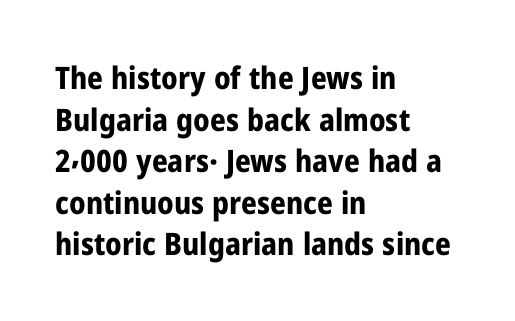
The image shows 31 px bold, condensed sans-serif type, upright; set left-aligned, normal line spacing (1.34x), normal letter spacing, not underlined; low stroke contrast and a medium x-height.
